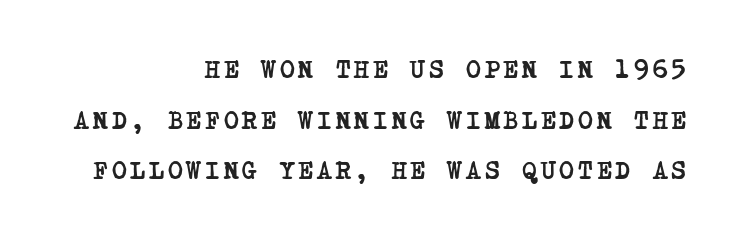
{"bold": "yes", "underline": "no", "align": "right", "line_spacing": "loose", "line_spacing_ratio": 2.03, "glyph_px": 25}
